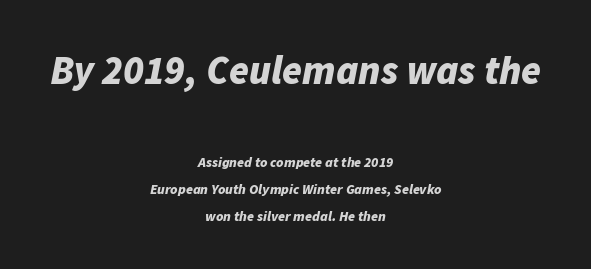
Descenders hang freely into open space. Spacing verdict: proportional, widths tailored to each character. Character size in the leading block exceeds that of the trailing block. If you drew a line through each stem, it would be angled. Caption: bold face, heavy strokes. You could fit nearly another row in the gap between these rows.
